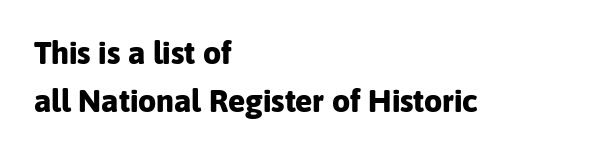
Q: Is the text bold? A: Yes.
Q: Is the text italic (slanted)? A: No, it is upright.
Q: Is the typeface a serif or a sans-serif typeface? A: Sans-serif.
Q: Is the text underlined? A: No.
Q: How is the paragraph aligned? A: Left-aligned.
Q: Is the spacing between letters normal or unusually wide? A: Normal.
Q: Is the spacing between lines tight, normal or loose? A: Normal.
Q: Width (condensed, normal, or wide)? A: Normal.
Q: Stroke contrast? A: Low.
Q: x-height? A: Medium.
Q: Monospaced? A: No.
